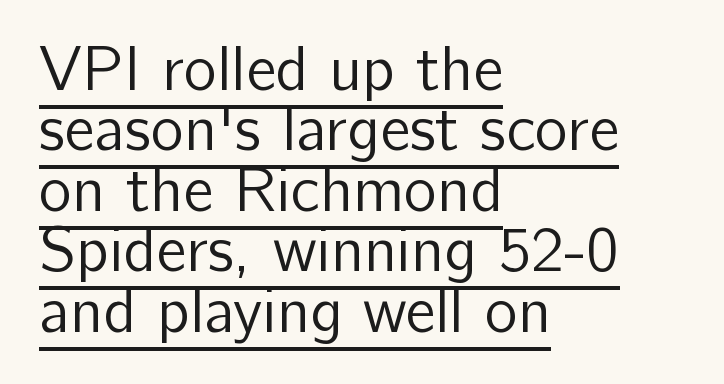
Q: Is the text bold? A: No.
Q: Is the text italic (slanted)? A: No, it is upright.
Q: Is the typeface a serif or a sans-serif typeface? A: Sans-serif.
Q: Is the text underlined? A: Yes.
Q: How is the paragraph aligned? A: Left-aligned.
Q: Is the spacing between letters normal or unusually wide? A: Normal.
Q: Is the spacing between lines tight, normal or loose? A: Tight.
Q: Width (condensed, normal, or wide)? A: Normal.
Q: Stroke contrast? A: Low.
Q: x-height? A: Medium.
Q: Monospaced? A: No.
